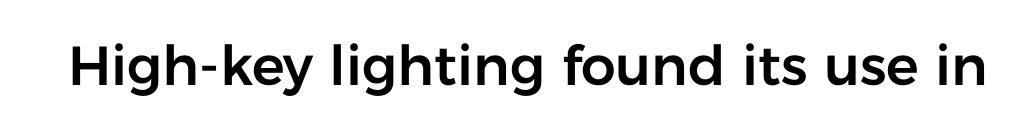
The image shows 55 px sans-serif type, upright; set normal letter spacing, not underlined; low stroke contrast and a medium x-height.
